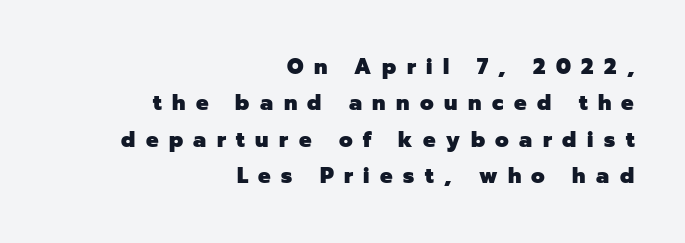
Q: Is the text bold? A: Yes.
Q: Is the text italic (slanted)? A: No, it is upright.
Q: Is the text underlined? A: No.
Q: How is the paragraph aligned? A: Right-aligned.
Q: Is the spacing between letters normal or unusually wide? A: Unusually wide.
